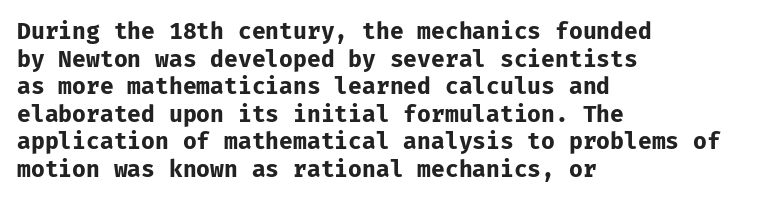
Q: Is the text bold? A: Yes.
Q: Is the text italic (slanted)? A: No, it is upright.
Q: Is the text underlined? A: No.
Q: How is the paragraph aligned? A: Left-aligned.
Q: Is the spacing between letters normal or unusually wide? A: Normal.
